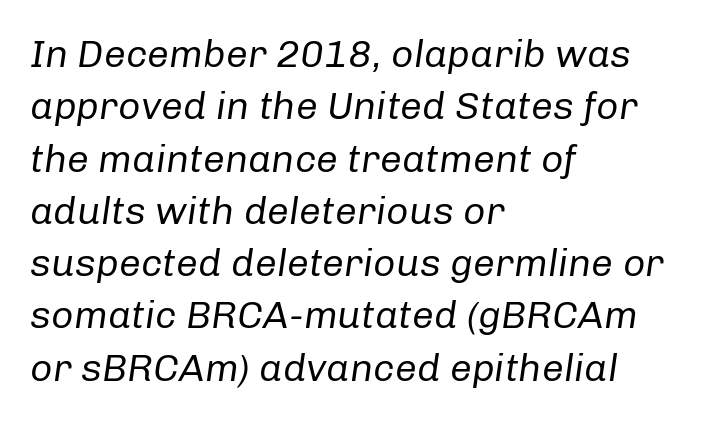
The leading is moderate, giving the passage an even texture. Clear beneath every line of the passage. Inter-character spacing is left at the font's built-in metrics. Note the varied advance widths — an 'i' is clearly narrower than an 'm'. There's an unmistakable incline to the writing here. The letters look calm and open, with moderate or lighter stems.
